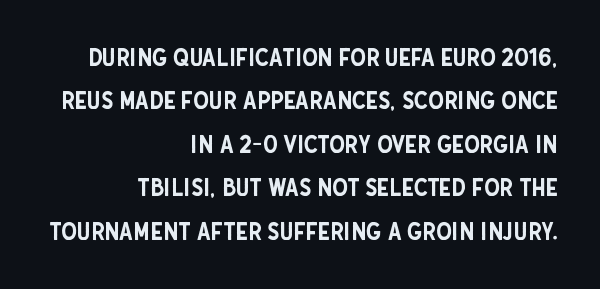
{"italic": "no", "underline": "no", "align": "right", "line_spacing_ratio": 1.74, "letter_spacing": "normal", "letter_spacing_em": 0.0, "glyph_px": 25}
